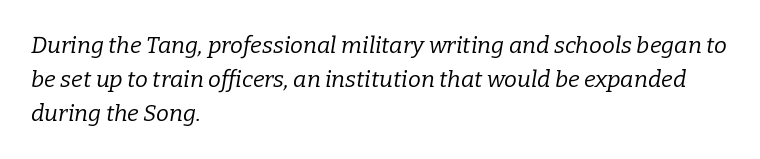
The image shows 23 px text type, italic (leaning right); set left-aligned, normal line spacing (1.47x), normal letter spacing, not underlined.
